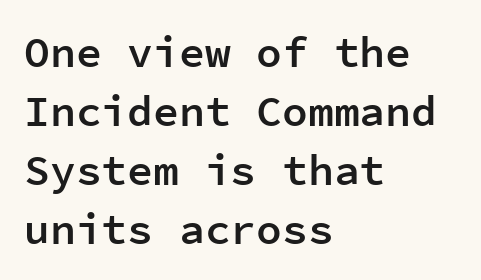
How heavy is the stroke? Medium-heavy — a semibold, shy of bold. The leading is moderate, giving the passage an even texture. Decoration check: the copy has no underline. Glyph-to-glyph distance matches everyday printed text.
